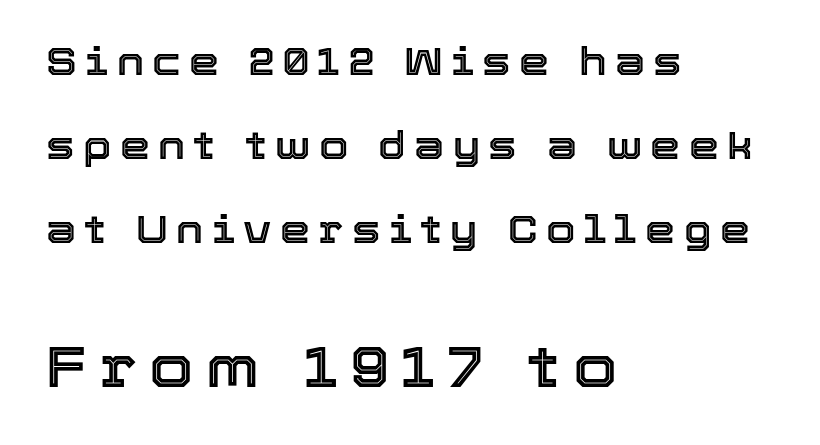
The image shows 57 px text type, upright; set left-aligned, loose line spacing (2.21x), unusually wide letter spacing (+0.22 em), not underlined; the second (bottom) block is 1.5x larger; a medium x-height.
